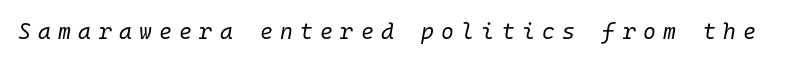
Decoration check: the copy has no underline. This sample uses an oblique cut, with every glyph tilted off the vertical. Tracking value appears strongly positive — letters spread wide. The strokes are not fattened; the text isn't bold.
